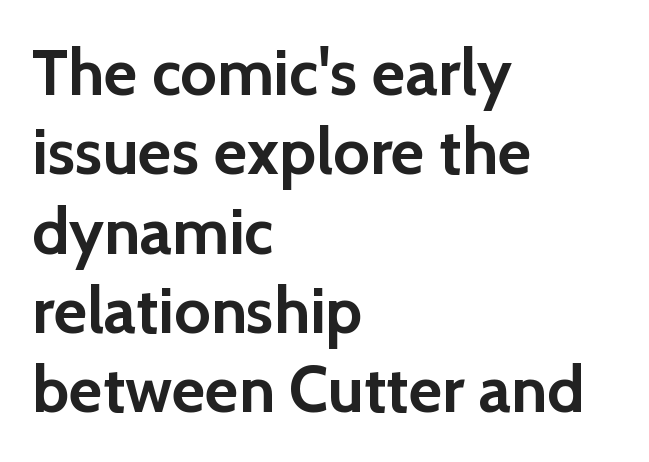
Q: Is the text bold? A: Yes.
Q: Is the text italic (slanted)? A: No, it is upright.
Q: Is the typeface a serif or a sans-serif typeface? A: Sans-serif.
Q: Is the text underlined? A: No.
Q: How is the paragraph aligned? A: Left-aligned.
Q: Is the spacing between letters normal or unusually wide? A: Normal.
Q: Width (condensed, normal, or wide)? A: Normal.
Q: x-height? A: Medium.
Q: Monospaced? A: No.
